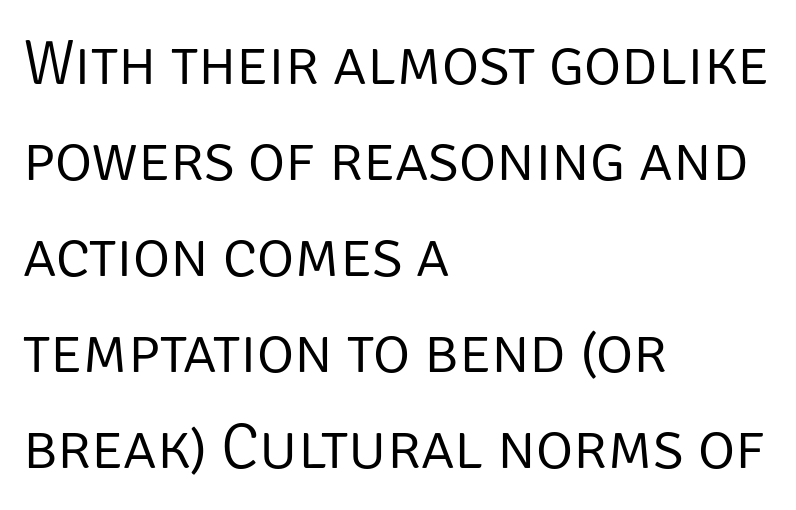
The image shows 64 px light sans-serif type, upright; set left-aligned, normal line spacing (1.5x), normal letter spacing, not underlined; low stroke contrast and a large x-height.
